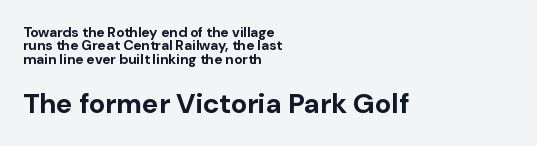
{"serif": "no", "italic": "no", "bold": "yes", "weight": "bold", "width": "normal", "stroke_contrast": "low", "x_height": "medium", "monospaced": "no", "underline": "no", "align": "left", "line_spacing": "tight", "line_spacing_ratio": 0.95, "letter_spacing": "normal", "letter_spacing_em": 0.0, "larger_block": "second", "size_ratio": 2.0, "glyph_px": 28}
